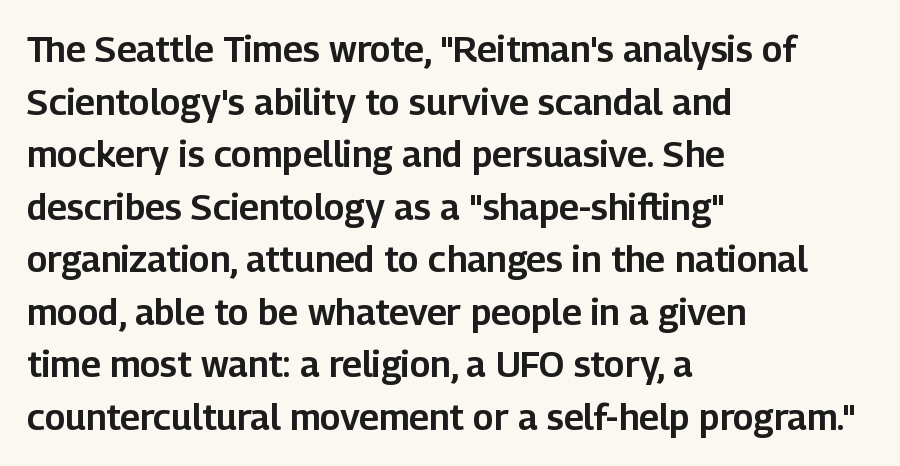
Default kerning and tracking; the words read as compact shapes. Regarding serifs, this sample does without them. Every row of glyphs begins at an identical x-position on the left. One glance says typical: line gaps are just what's usual. Is this a fixed-width face? No — the glyphs have proportional, varying widths. Lines of text with bare space underneath.
